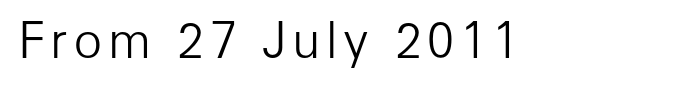
Q: Is the text bold? A: No.
Q: Is the text italic (slanted)? A: No, it is upright.
Q: Is the typeface a serif or a sans-serif typeface? A: Sans-serif.
Q: Is the text underlined? A: No.
Q: Width (condensed, normal, or wide)? A: Normal.
Q: Stroke contrast? A: Low.
Q: x-height? A: Medium.
Q: Monospaced? A: No.
